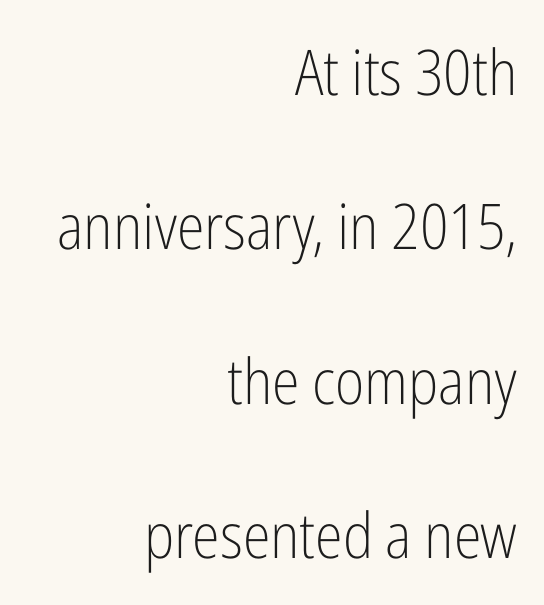
{"serif": "no", "italic": "no", "bold": "no", "weight": "light", "width": "condensed", "stroke_contrast": "low", "x_height": "medium", "monospaced": "no", "underline": "no", "align": "right", "line_spacing": "loose", "line_spacing_ratio": 2.45, "letter_spacing": "normal", "letter_spacing_em": 0.0, "glyph_px": 63}
